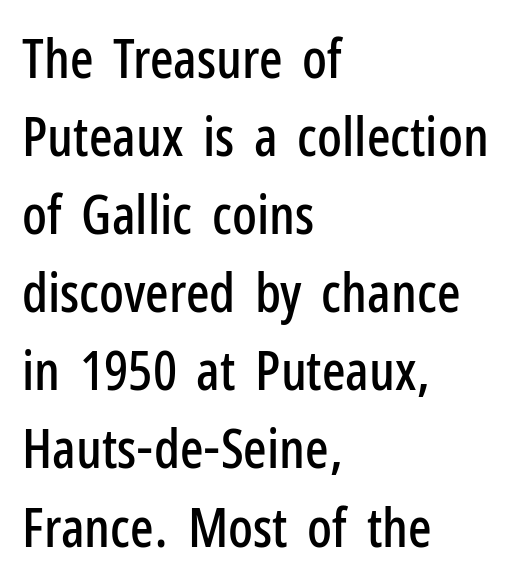
{"serif": "no", "italic": "no", "width": "condensed", "stroke_contrast": "low", "x_height": "medium", "monospaced": "no", "underline": "no", "align": "left", "line_spacing": "normal", "line_spacing_ratio": 1.42, "letter_spacing": "normal", "letter_spacing_em": 0.0, "glyph_px": 55}
